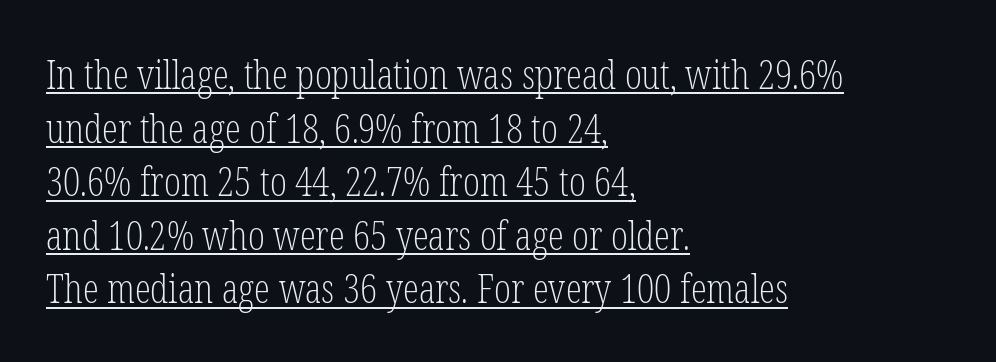
{"serif": "yes", "italic": "no", "bold": "no", "weight": "light", "width": "condensed", "stroke_contrast": "low", "x_height": "medium", "monospaced": "no", "underline": "yes", "align": "left", "line_spacing": "normal", "line_spacing_ratio": 1.34, "letter_spacing": "normal", "letter_spacing_em": 0.0, "glyph_px": 40}
